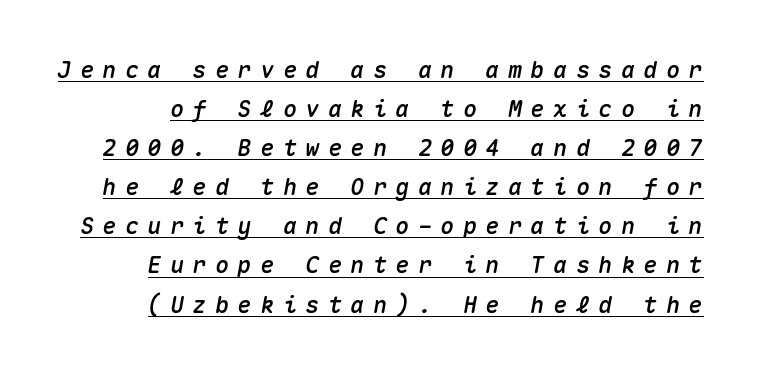
The rendering applies a slant to the glyphs. Here the glyphs are tracked loosely, breaking word shapes into spaced letters. Somebody hit Ctrl+U on this one — the words are underlined. One glance says typical: line gaps are just what's usual.
